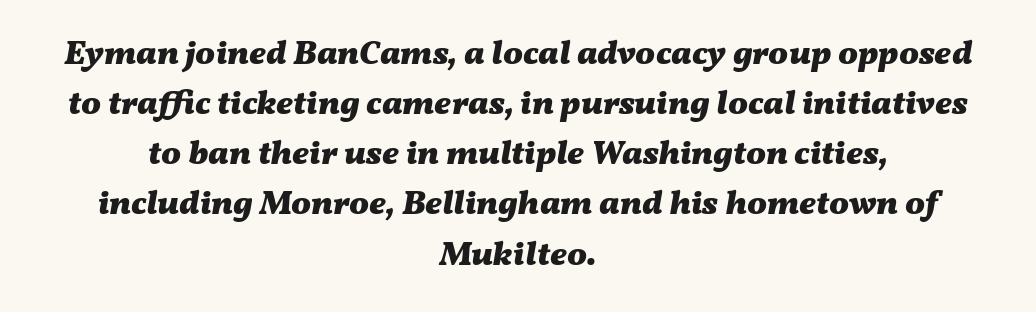
What stands out about the letter spacing? Nothing — it is the standard amount. Yep, that's italic — everything's leaning. Strokes here are thick enough to call this a true bold. This rendering uses center alignment, leaving both contours irregular but symmetric. This sample keeps an unexceptional amount of space between lines.
